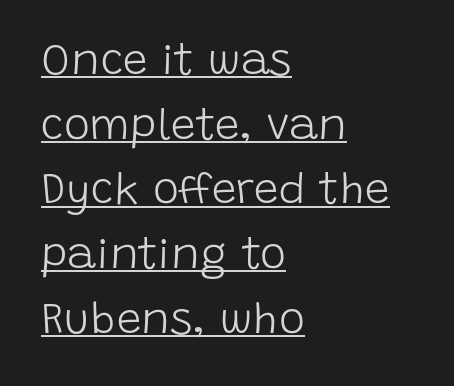
Regarding leading, the lines here are spaced in the standard way. Like a heading marked for emphasis, these lines bear an underscore. Posture: straight, roman, zero tilt. The lines are quadded left. Each stroke keeps to a modest, everyday thickness or less.
